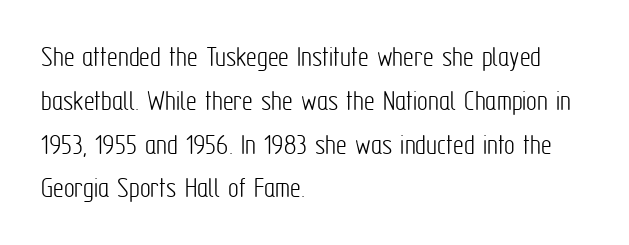
Q: Is the text bold? A: No.
Q: Is the text italic (slanted)? A: No, it is upright.
Q: Is the typeface a serif or a sans-serif typeface? A: Sans-serif.
Q: Is the text underlined? A: No.
Q: How is the paragraph aligned? A: Left-aligned.
Q: Is the spacing between letters normal or unusually wide? A: Normal.
Q: Is the spacing between lines tight, normal or loose? A: Normal.
Q: Width (condensed, normal, or wide)? A: Condensed.
Q: Stroke contrast? A: Low.
Q: x-height? A: Medium.
Q: Monospaced? A: No.
